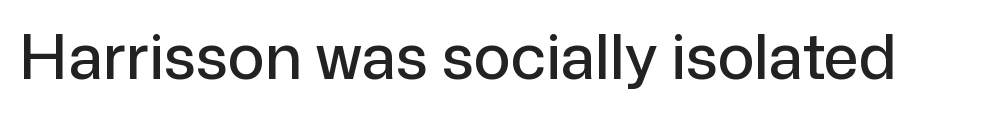
{"serif": "no", "italic": "no", "width": "normal", "stroke_contrast": "low", "x_height": "medium", "monospaced": "no", "underline": "no", "letter_spacing": "normal", "letter_spacing_em": 0.0, "glyph_px": 62}
